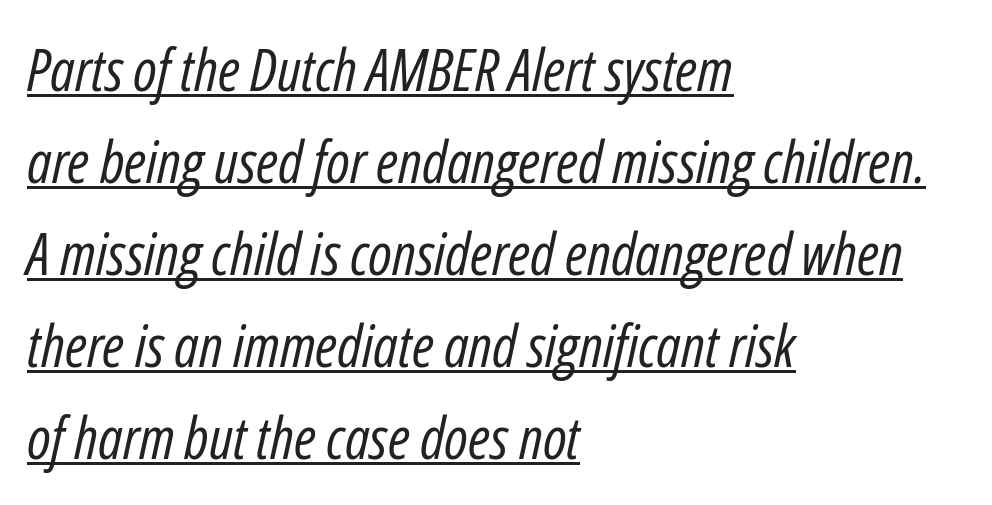
{"italic": "yes", "lean": "right", "slant_degrees": 12, "bold": "no", "weight": "regular", "width": "condensed", "stroke_contrast": "low", "x_height": "medium", "monospaced": "no", "underline": "yes", "align": "left", "line_spacing": "normal", "line_spacing_ratio": 1.56, "letter_spacing": "normal", "letter_spacing_em": 0.0, "glyph_px": 59}
